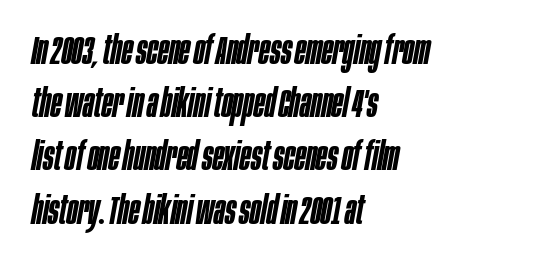
The image shows 40 px semibold, condensed type, italic (leaning right); set left-aligned, normal line spacing (1.33x), normal letter spacing, not underlined; low stroke contrast and a large x-height.
